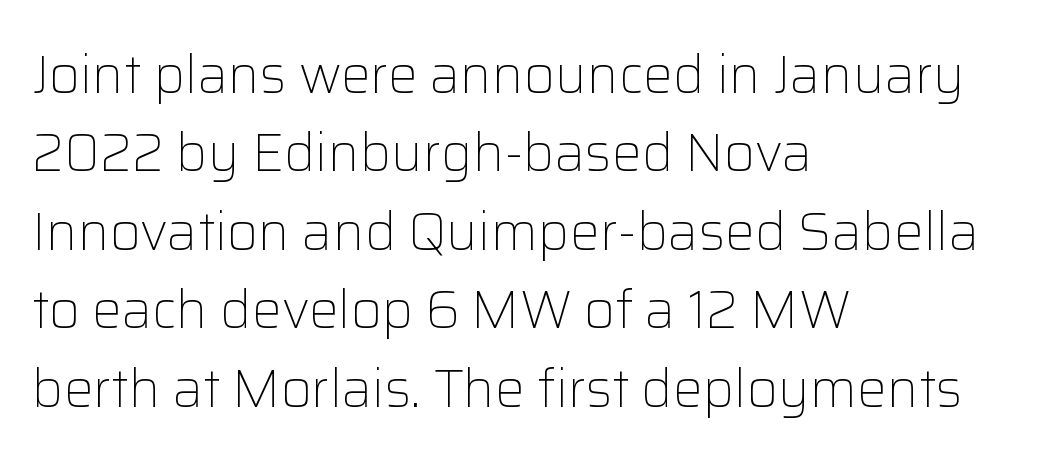
Q: Is the text bold? A: No.
Q: Is the text italic (slanted)? A: No, it is upright.
Q: Is the typeface a serif or a sans-serif typeface? A: Sans-serif.
Q: Is the text underlined? A: No.
Q: How is the paragraph aligned? A: Left-aligned.
Q: Is the spacing between letters normal or unusually wide? A: Normal.
Q: Is the spacing between lines tight, normal or loose? A: Normal.
Q: Width (condensed, normal, or wide)? A: Normal.
Q: Stroke contrast? A: Low.
Q: x-height? A: Medium.
Q: Monospaced? A: No.
